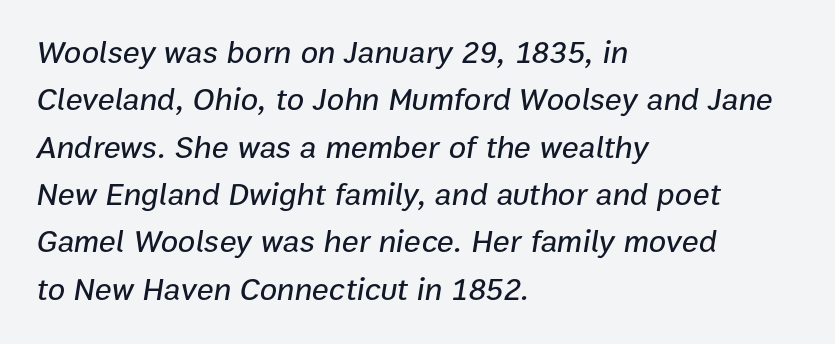
Q: Is the text italic (slanted)? A: Yes, it leans right by about 9 degrees.
Q: Is the text underlined? A: No.
Q: How is the paragraph aligned? A: Left-aligned.
Q: Is the spacing between letters normal or unusually wide? A: Normal.
Q: Is the spacing between lines tight, normal or loose? A: Normal.
Q: Width (condensed, normal, or wide)? A: Normal.
Q: Stroke contrast? A: Low.
Q: x-height? A: Medium.
Q: Monospaced? A: No.
